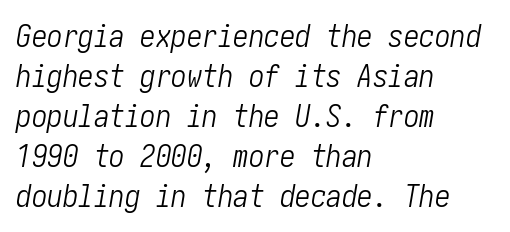
Underline: absent. A typesetter would call this leading conventional body-copy spacing. There's an unmistakable incline to the writing here. Caption: standard tracking, unaltered. Where is the straight margin? On the left.
